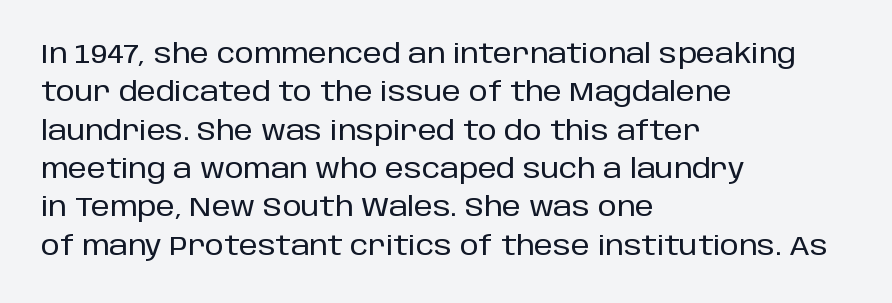
{"italic": "no", "underline": "no", "align": "left", "line_spacing": "normal", "line_spacing_ratio": 1.42, "letter_spacing": "normal", "letter_spacing_em": 0.0, "glyph_px": 27}
